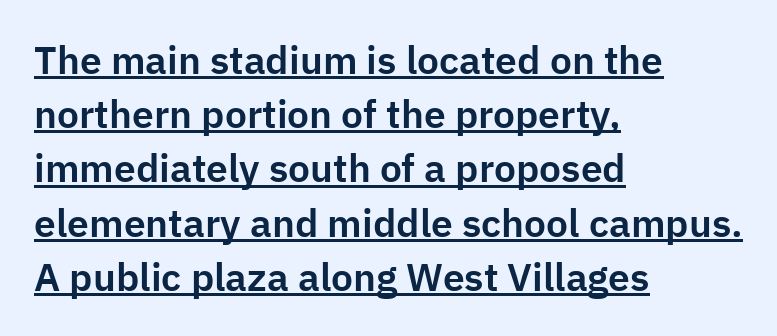
Q: Is the text italic (slanted)? A: No, it is upright.
Q: Is the typeface a serif or a sans-serif typeface? A: Sans-serif.
Q: Is the text underlined? A: Yes.
Q: How is the paragraph aligned? A: Left-aligned.
Q: Is the spacing between letters normal or unusually wide? A: Normal.
Q: Is the spacing between lines tight, normal or loose? A: Normal.
Q: Width (condensed, normal, or wide)? A: Normal.
Q: Stroke contrast? A: Low.
Q: x-height? A: Medium.
Q: Monospaced? A: No.
